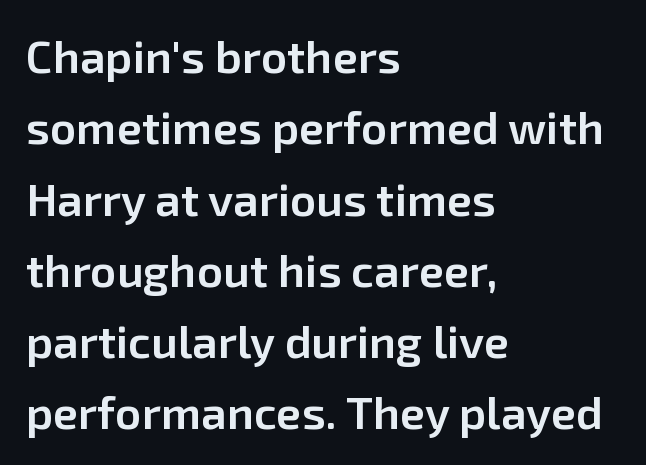
{"serif": "no", "italic": "no", "bold": "semi", "weight": "semibold", "width": "normal", "stroke_contrast": "low", "x_height": "medium", "monospaced": "no", "underline": "no", "align": "left", "line_spacing": "normal", "line_spacing_ratio": 1.55, "letter_spacing": "normal", "letter_spacing_em": 0.0, "glyph_px": 46}
